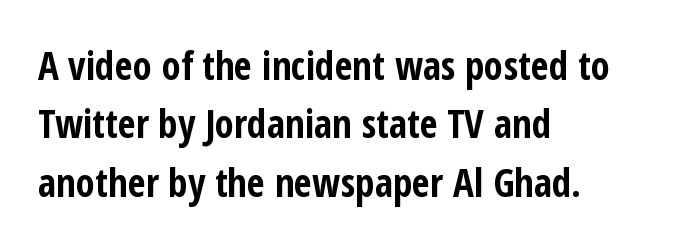
The image shows 39 px bold, condensed sans-serif type, upright; set left-aligned, normal line spacing (1.5x), normal letter spacing, not underlined; low stroke contrast and a medium x-height.
